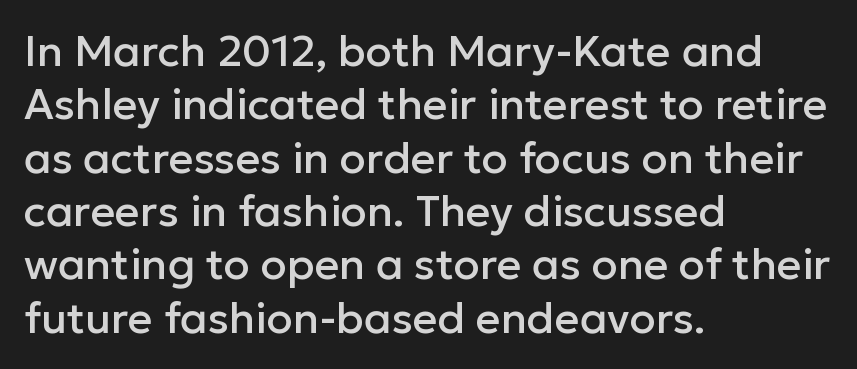
The image shows 43 px sans-serif type, upright; set left-aligned, line spacing 1.24x, normal letter spacing, not underlined; low stroke contrast and a medium x-height.
